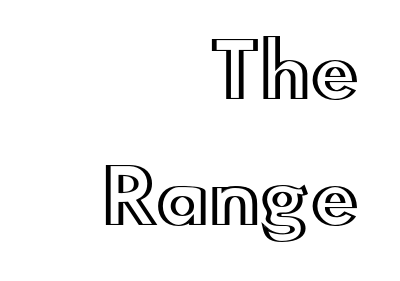
You can tell it's not italic because the verticals are truly vertical. Any mark beneath the type? The region is blank. Nothing unusual about the tracking: characters are spaced as the font intends. Spacing verdict: proportional, widths tailored to each character.
